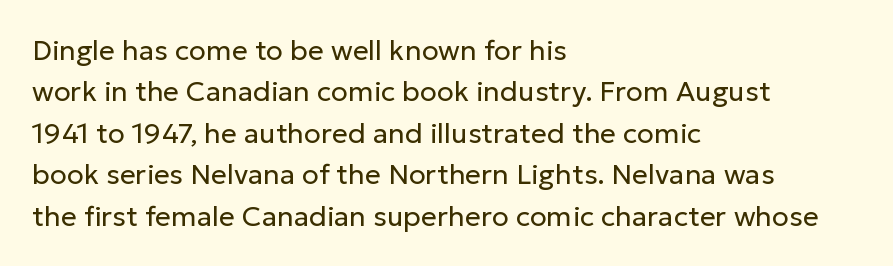
The image shows 28 px regular-weight sans-serif type, upright; set left-aligned, normal line spacing (1.48x), normal letter spacing, not underlined; low stroke contrast and a medium x-height.
